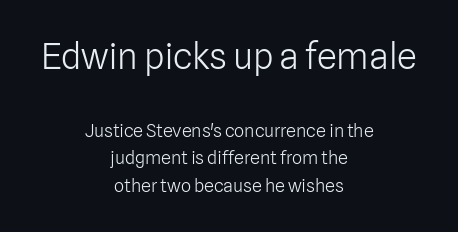
The image shows 36 px light sans-serif type, upright; set centered, normal line spacing (1.55x), normal letter spacing, not underlined; the first (top) block is 2.0x larger; low stroke contrast and a medium x-height.
